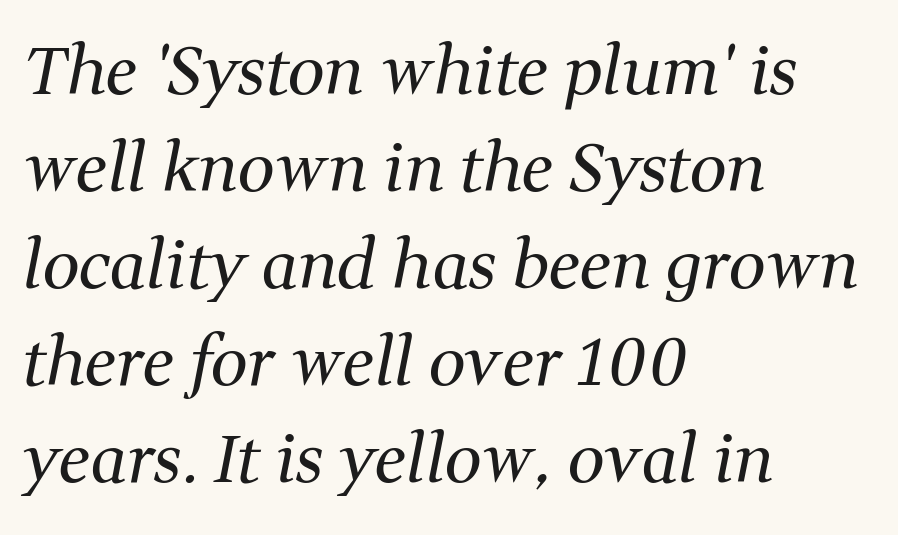
Q: Is the text bold? A: No.
Q: Is the text italic (slanted)? A: Yes, it leans right by about 11 degrees.
Q: Is the typeface a serif or a sans-serif typeface? A: Serif.
Q: Is the text underlined? A: No.
Q: How is the paragraph aligned? A: Left-aligned.
Q: Is the spacing between letters normal or unusually wide? A: Normal.
Q: Is the spacing between lines tight, normal or loose? A: Normal.
Q: Width (condensed, normal, or wide)? A: Normal.
Q: Stroke contrast? A: Medium.
Q: x-height? A: Medium.
Q: Monospaced? A: No.
